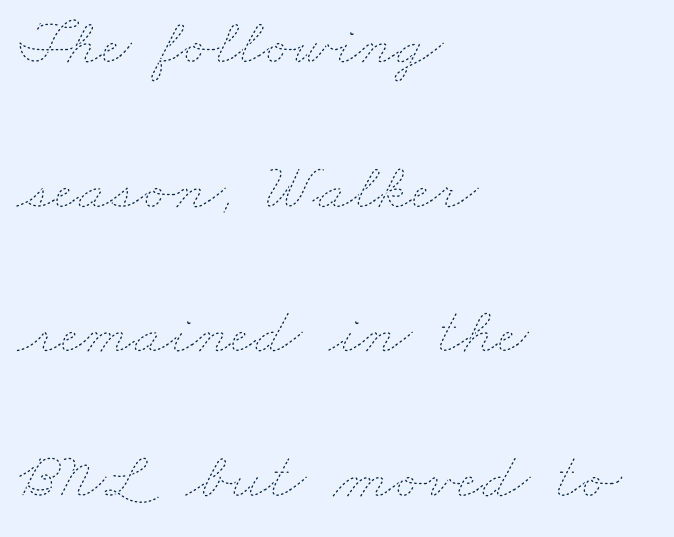
Think of a printed novel: that variable character pitch is what you see here. The paragraph has a hard left edge and a soft right edge. In terms of letterspacing, this is plain default setting. Quick note: interline space is abundant. The zone under the glyphs is completely vacant. The font sits on the lighter half of the weight spectrum, regular included.
